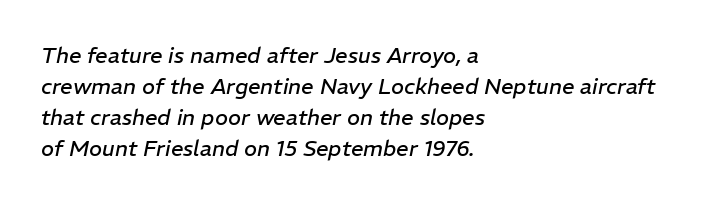
Reading down the column, the eye jumps a familiar distance to each next line. Default kerning and tracking; the words read as compact shapes. All the whitespace from short lines collects on the right. The area under the type is left untouched. Notice how the stems are inclined rather than vertical — that's the hallmark of italics. This is not heavy type; no bold has been used.
